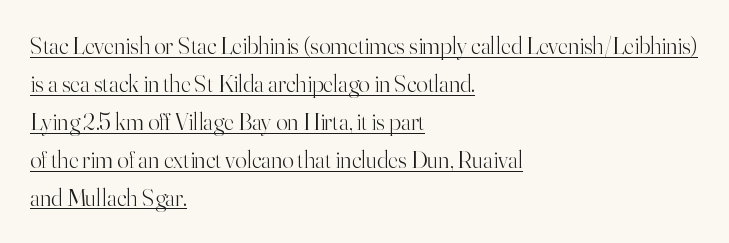
The image shows 24 px text type, upright; set left-aligned, normal line spacing (1.58x), normal letter spacing, underlined.
